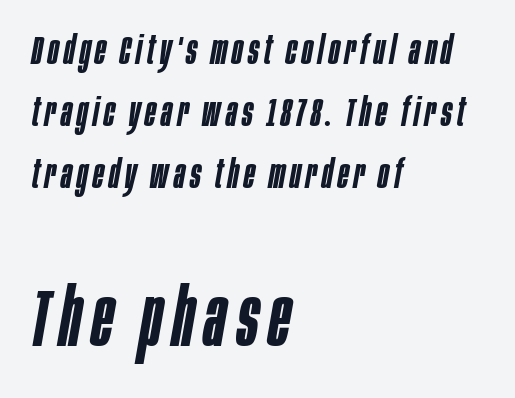
The image shows 80 px semibold, condensed type, italic (leaning right); set left-aligned, normal line spacing (1.55x), not underlined; the second (bottom) block is 2.0x larger; low stroke contrast and a large x-height.
